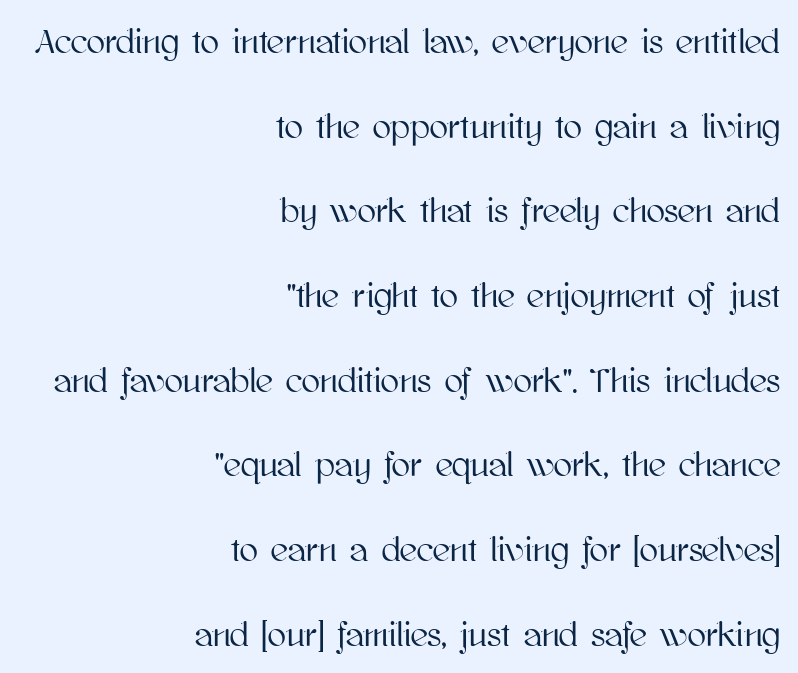
Each word holds together tightly as a unit, with standard inter-letter gaps. Posture: straight, roman, zero tilt. Proportional: the letters do not fall into vertical columns. The glyphs are unaccompanied by any horizontal stroke below them. The ragged edge is on the left, which tells us the setting is flush right. Summary of vertical rhythm: relaxed, with wide interline spacing.
